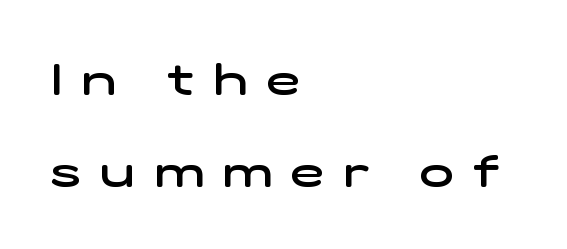
{"serif": "no", "bold": "semi", "weight": "semibold", "width": "wide", "stroke_contrast": "low", "x_height": "medium", "monospaced": "no", "underline": "no", "align": "left", "line_spacing": "loose", "line_spacing_ratio": 2.04, "letter_spacing": "wide", "letter_spacing_em": 0.44, "glyph_px": 45}
